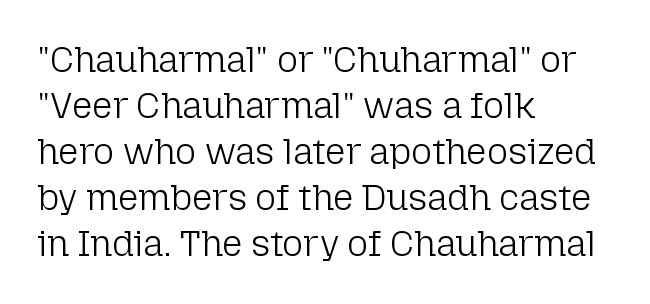
The image shows 36 px light sans-serif type, upright; set left-aligned, normal line spacing (1.28x), normal letter spacing, not underlined; low stroke contrast and a medium x-height.
